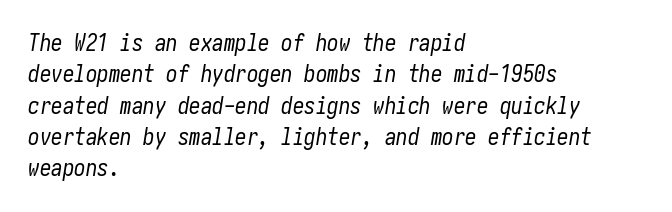
{"italic": "yes", "lean": "right", "slant_degrees": 10, "bold": "no", "underline": "no", "align": "left", "line_spacing": "normal", "line_spacing_ratio": 1.36, "letter_spacing": "normal", "letter_spacing_em": 0.0, "glyph_px": 23}
